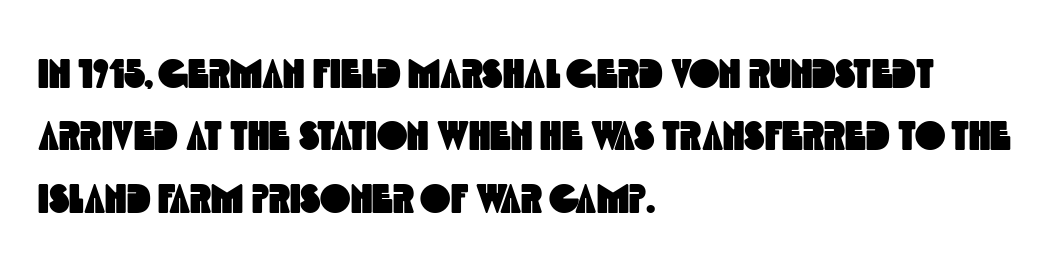
The image shows 41 px condensed sans-serif type; set left-aligned, normal line spacing (1.52x), normal letter spacing, not underlined; a large x-height.
